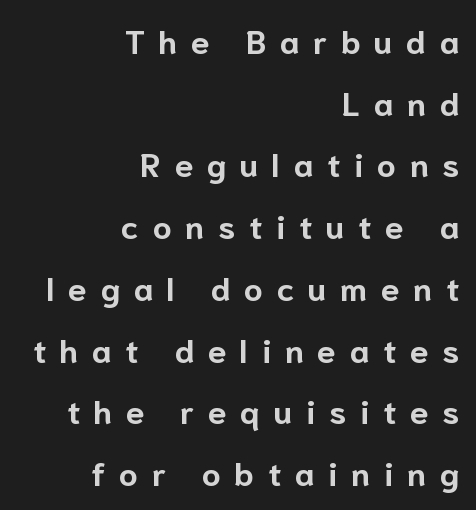
The image shows 33 px bold sans-serif type, upright; set right-aligned, line spacing 1.87x, unusually wide letter spacing (+0.42 em), not underlined; low stroke contrast and a medium x-height.
